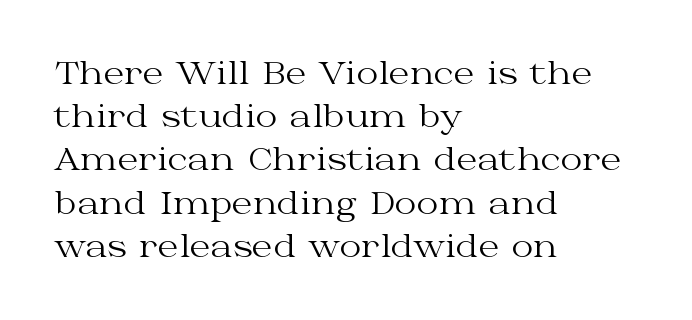
Q: Is the text bold? A: No.
Q: Is the text italic (slanted)? A: No, it is upright.
Q: Is the typeface a serif or a sans-serif typeface? A: Serif.
Q: Is the text underlined? A: No.
Q: How is the paragraph aligned? A: Left-aligned.
Q: Is the spacing between letters normal or unusually wide? A: Normal.
Q: Is the spacing between lines tight, normal or loose? A: Normal.
Q: Width (condensed, normal, or wide)? A: Wide.
Q: Stroke contrast? A: Medium.
Q: x-height? A: Medium.
Q: Monospaced? A: No.
